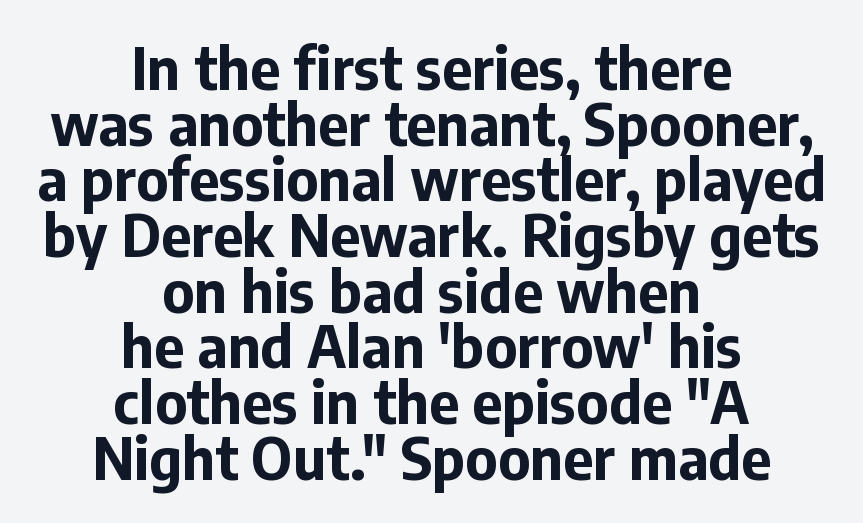
The image shows 58 px bold sans-serif type, upright; set centered, tight line spacing (0.96x), normal letter spacing, not underlined; low stroke contrast and a medium x-height.
